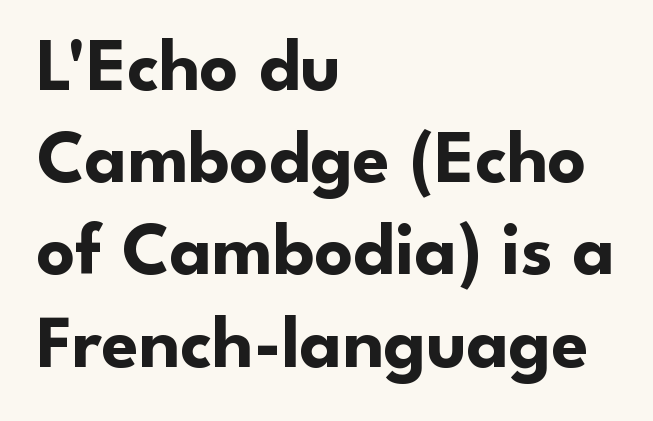
The image shows 75 px bold sans-serif type, upright; set left-aligned, line spacing 1.23x, normal letter spacing, not underlined; low stroke contrast and a small x-height.
